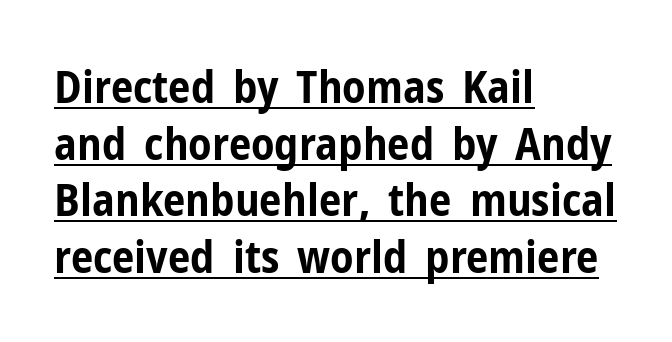
{"serif": "no", "italic": "no", "bold": "yes", "weight": "bold", "width": "condensed", "stroke_contrast": "low", "x_height": "medium", "monospaced": "no", "underline": "yes", "align": "left", "line_spacing": "normal", "line_spacing_ratio": 1.26, "letter_spacing": "normal", "letter_spacing_em": 0.0, "glyph_px": 45}
